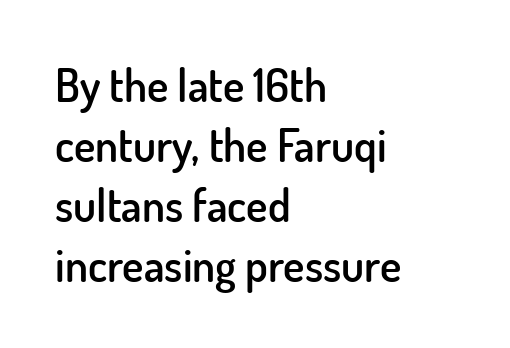
The image shows 45 px semibold sans-serif type, upright; set left-aligned, normal line spacing (1.33x), normal letter spacing, not underlined; low stroke contrast and a small x-height.
